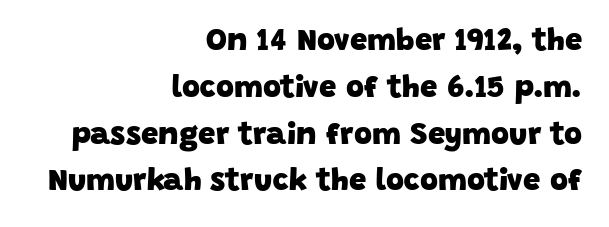
The image shows 31 px heavy sans-serif type; set right-aligned, normal line spacing (1.51x), normal letter spacing, not underlined; low stroke contrast and a large x-height.
